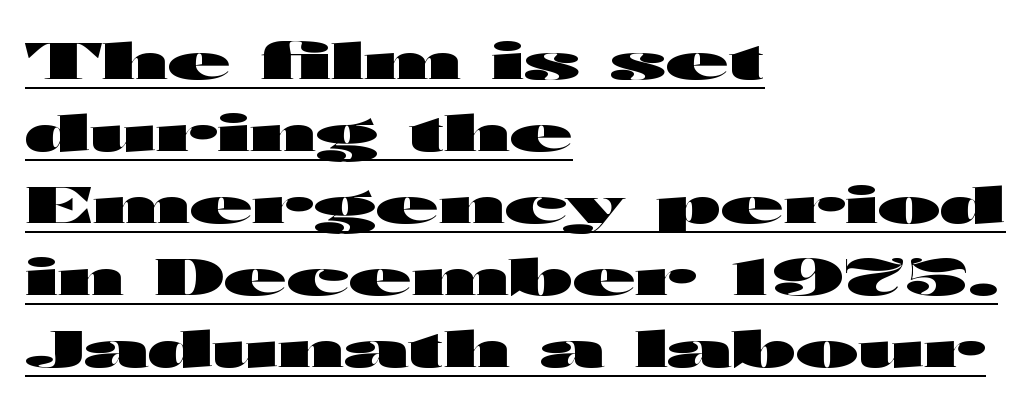
If you drew a line through each stem, it would be perfectly vertical. Vertically, the passage feels balanced, rows spaced as you'd expect. The face used here is proportionally spaced, like ordinary book or web type. The words here are underlined. Letter spacing: default.
